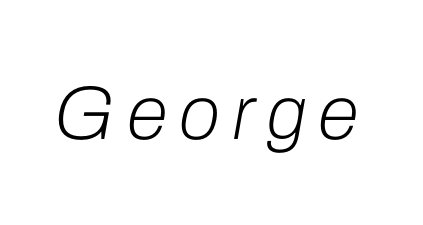
The image shows 76 px light type, italic (leaning right); set not underlined; low stroke contrast and a medium x-height.
